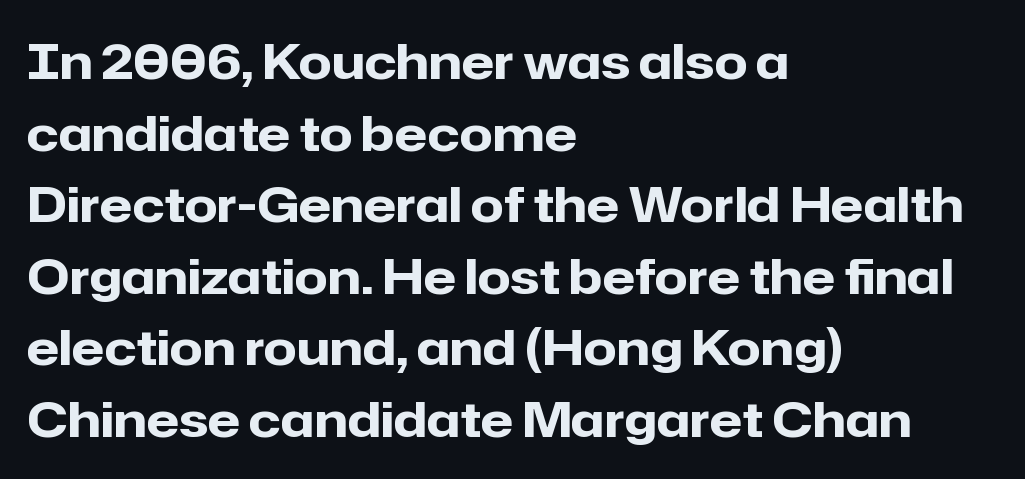
Q: Is the text bold? A: Yes.
Q: Is the text italic (slanted)? A: No, it is upright.
Q: Is the typeface a serif or a sans-serif typeface? A: Sans-serif.
Q: Is the text underlined? A: No.
Q: How is the paragraph aligned? A: Left-aligned.
Q: Is the spacing between letters normal or unusually wide? A: Normal.
Q: Is the spacing between lines tight, normal or loose? A: Normal.
Q: Width (condensed, normal, or wide)? A: Normal.
Q: Stroke contrast? A: Low.
Q: x-height? A: Medium.
Q: Monospaced? A: No.
